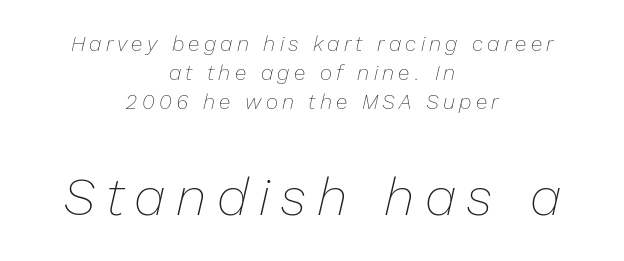
Q: Is the text bold? A: No.
Q: Is the text italic (slanted)? A: Yes, it leans right by about 13 degrees.
Q: Is the text underlined? A: No.
Q: How is the paragraph aligned? A: Centered.
Q: Is the spacing between letters normal or unusually wide? A: Unusually wide.
Q: Is the spacing between lines tight, normal or loose? A: Normal.
Q: Which block of text is set in a larger size, the first (top) or the second (bottom)? A: The second (bottom) one.
Q: Width (condensed, normal, or wide)? A: Normal.
Q: Stroke contrast? A: Low.
Q: x-height? A: Medium.
Q: Monospaced? A: No.
